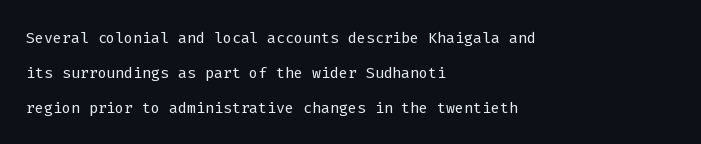
Q: Is the text bold? A: No.
Q: Is the text italic (slanted)? A: No, it is upright.
Q: Is the text underlined? A: No.
Q: How is the paragraph aligned? A: Left-aligned.
Q: Is the spacing between letters normal or unusually wide? A: Normal.
Q: Is the spacing between lines tight, normal or loose? A: Normal.
